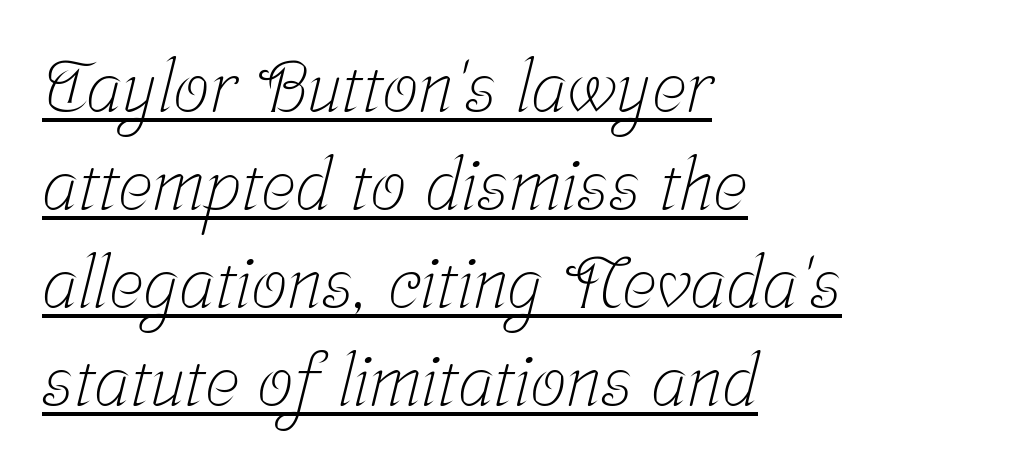
{"serif": "yes", "bold": "no", "weight": "light", "width": "condensed", "stroke_contrast": "low", "x_height": "medium", "monospaced": "no", "underline": "yes", "align": "left", "line_spacing": "normal", "line_spacing_ratio": 1.36, "letter_spacing": "normal", "letter_spacing_em": 0.0, "glyph_px": 72}
